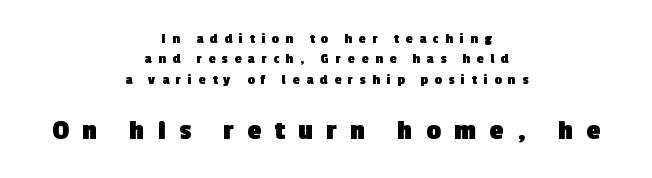
The image shows 28 px heavy sans-serif type; set centered, normal line spacing (1.46x), unusually wide letter spacing (+0.48 em), not underlined; the second (bottom) block is 2.0x larger; a medium x-height.
